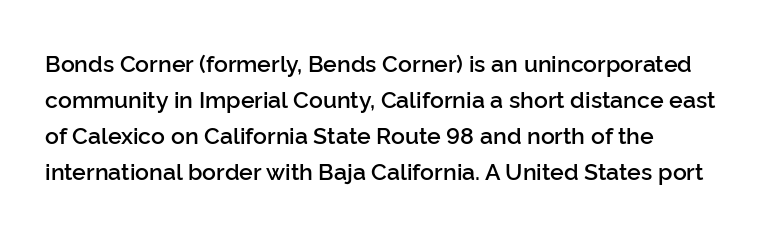
{"italic": "no", "bold": "semi", "underline": "no", "align": "left", "line_spacing": "normal", "line_spacing_ratio": 1.57, "letter_spacing": "normal", "letter_spacing_em": 0.0, "glyph_px": 23}
